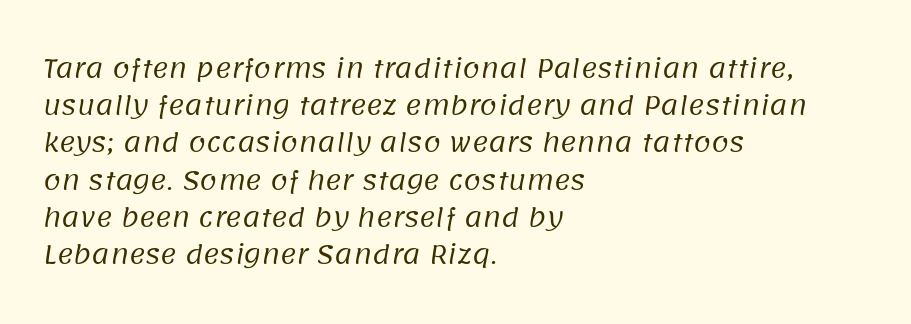
Q: Is the text bold? A: No.
Q: Is the text underlined? A: No.
Q: How is the paragraph aligned? A: Left-aligned.
Q: Is the spacing between letters normal or unusually wide? A: Normal.
Q: Is the spacing between lines tight, normal or loose? A: Normal.
